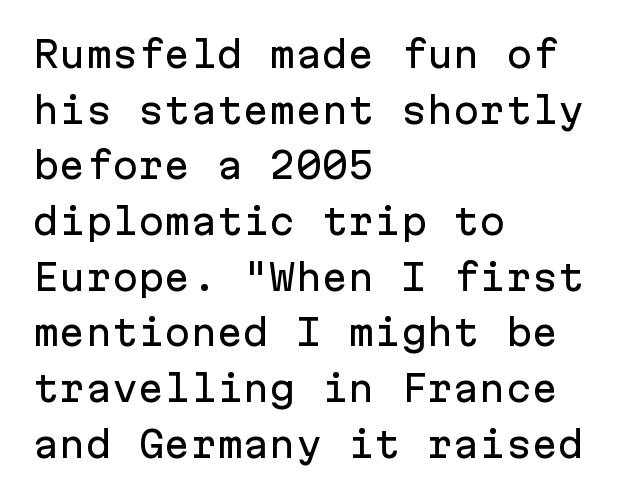
Spacing verdict: monospaced, one width for all characters. All the whitespace from short lines collects on the right. Default kerning and tracking; the words read as compact shapes. This is the regular roman posture of the typeface. How would I describe the line gaps? Plain and ordinary.
